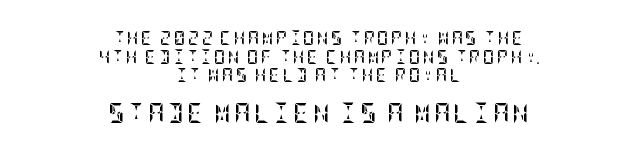
The image shows 20 px bold type, upright; set centered, normal line spacing (1.33x), not underlined; the second (bottom) block is 1.43x larger.
